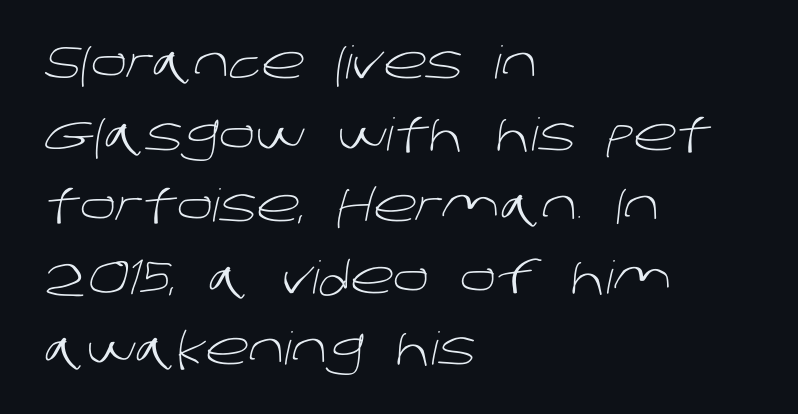
Whoever set this chose a conventional vertical rhythm. The passage shown is not bold in any degree. The glyphs are unaccompanied by any horizontal stroke below them. Type style note: lacks serifs. A classic flush-left, rag-right setting is used for this passage.
